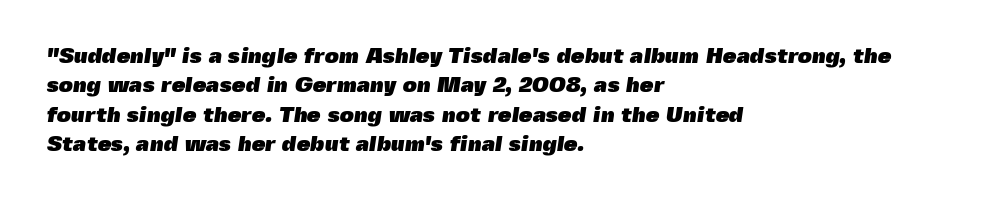
Q: Is the text bold? A: Yes.
Q: Is the text underlined? A: No.
Q: How is the paragraph aligned? A: Left-aligned.
Q: Is the spacing between letters normal or unusually wide? A: Normal.
Q: Is the spacing between lines tight, normal or loose? A: Normal.
